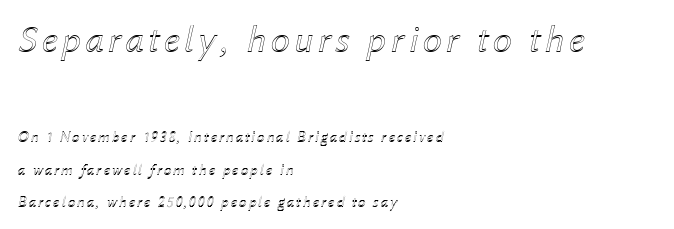
{"italic": "yes", "lean": "right", "slant_degrees": 12, "width": "normal", "x_height": "medium", "monospaced": "no", "underline": "no", "align": "left", "line_spacing": "loose", "line_spacing_ratio": 2.03, "larger_block": "first", "size_ratio": 2.44, "glyph_px": 39}
